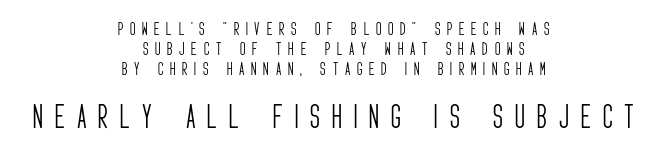
The type is letterspaced generously, with wide tracking. A student would call this center alignment; a typographer would say set centered. The vertical gap from one line to the next is medium. The characters are drawn with everyday or finer stroke widths. It's the straight-up-and-down kind of type.
